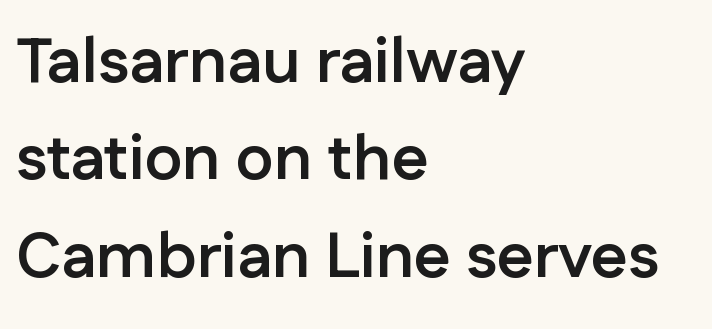
The image shows 64 px semibold sans-serif type, upright; set left-aligned, normal line spacing (1.52x), normal letter spacing, not underlined; low stroke contrast and a medium x-height.
